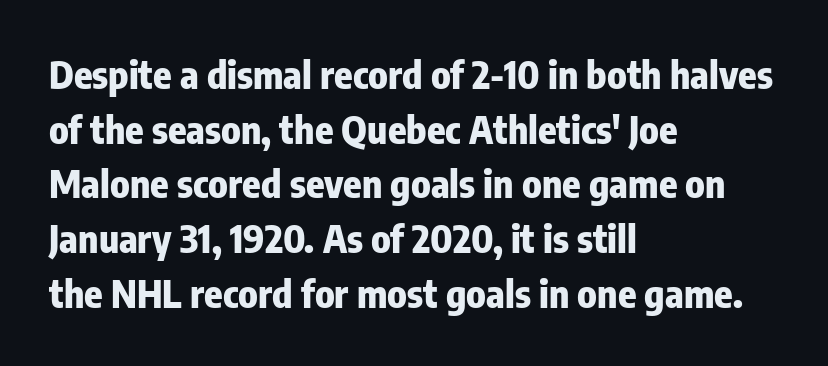
Q: Is the text bold? A: Yes.
Q: Is the text italic (slanted)? A: No, it is upright.
Q: Is the typeface a serif or a sans-serif typeface? A: Sans-serif.
Q: Is the text underlined? A: No.
Q: How is the paragraph aligned? A: Left-aligned.
Q: Is the spacing between letters normal or unusually wide? A: Normal.
Q: Is the spacing between lines tight, normal or loose? A: Normal.
Q: Width (condensed, normal, or wide)? A: Condensed.
Q: Stroke contrast? A: Low.
Q: x-height? A: Medium.
Q: Monospaced? A: No.
